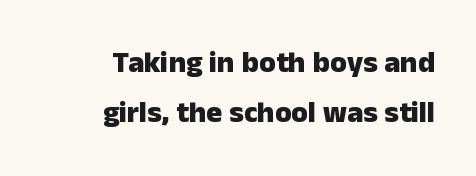
The image shows 30 px heavy sans-serif type, upright; set right-aligned, normal line spacing (1.66x), normal letter spacing, not underlined; low stroke contrast and a medium x-height.
